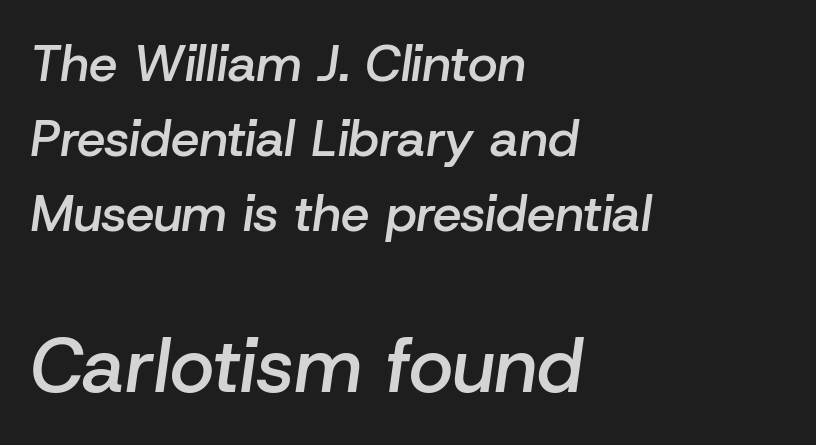
{"italic": "yes", "lean": "right", "slant_degrees": 8, "bold": "semi", "weight": "semibold", "width": "normal", "stroke_contrast": "low", "x_height": "medium", "monospaced": "no", "underline": "no", "align": "left", "line_spacing": "normal", "line_spacing_ratio": 1.47, "letter_spacing": "normal", "letter_spacing_em": 0.0, "larger_block": "second", "size_ratio": 1.49, "glyph_px": 76}
